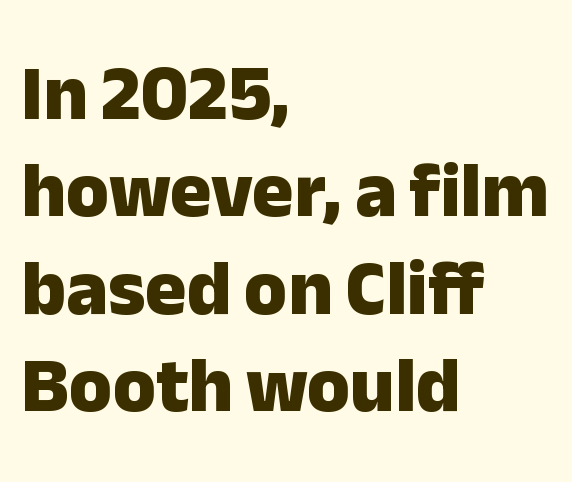
The image shows 78 px heavy sans-serif type, upright; set left-aligned, normal line spacing (1.25x), normal letter spacing, not underlined; low stroke contrast and a medium x-height.
